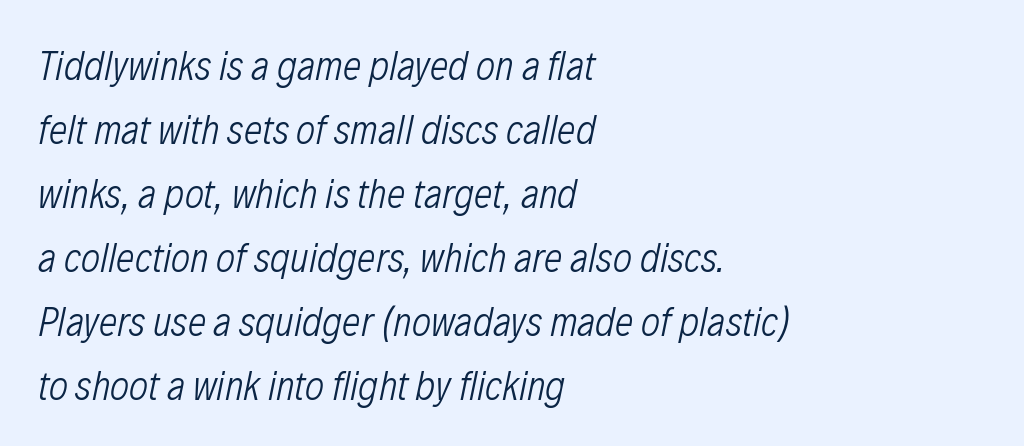
Q: Is the text bold? A: No.
Q: Is the text italic (slanted)? A: Yes, it leans right by about 12 degrees.
Q: Is the text underlined? A: No.
Q: How is the paragraph aligned? A: Left-aligned.
Q: Is the spacing between letters normal or unusually wide? A: Normal.
Q: Is the spacing between lines tight, normal or loose? A: Normal.
Q: Width (condensed, normal, or wide)? A: Condensed.
Q: Stroke contrast? A: Low.
Q: x-height? A: Medium.
Q: Monospaced? A: No.
